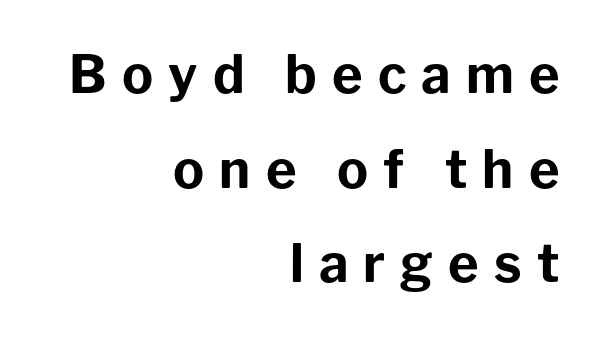
Is this a fixed-width face? No — the glyphs have proportional, varying widths. The sample has been set heavy, in full bold. Nothing sits at the stroke ends, so this counts as sans-serif. Someone cranked the tracking dial way up on this one. This is the regular roman posture of the typeface.
